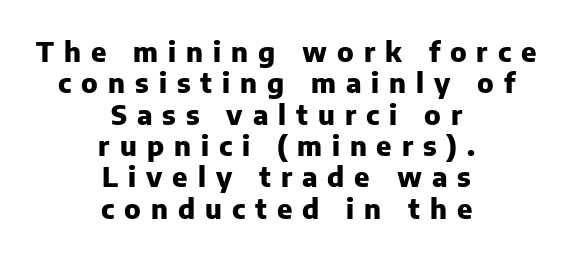
{"italic": "no", "bold": "yes", "underline": "no", "align": "center", "line_spacing_ratio": 1.16, "letter_spacing": "wide", "letter_spacing_em": 0.37, "glyph_px": 27}
